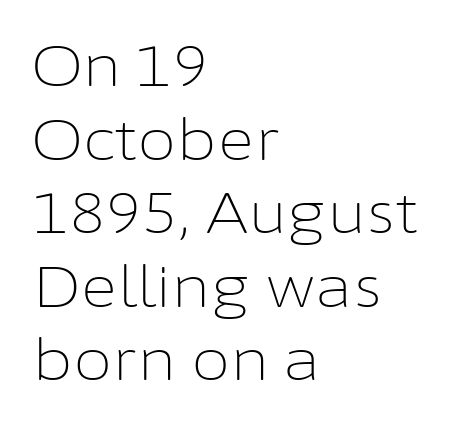
The image shows 57 px light sans-serif type, upright; set left-aligned, normal line spacing (1.29x), normal letter spacing, not underlined; low stroke contrast and a medium x-height.
